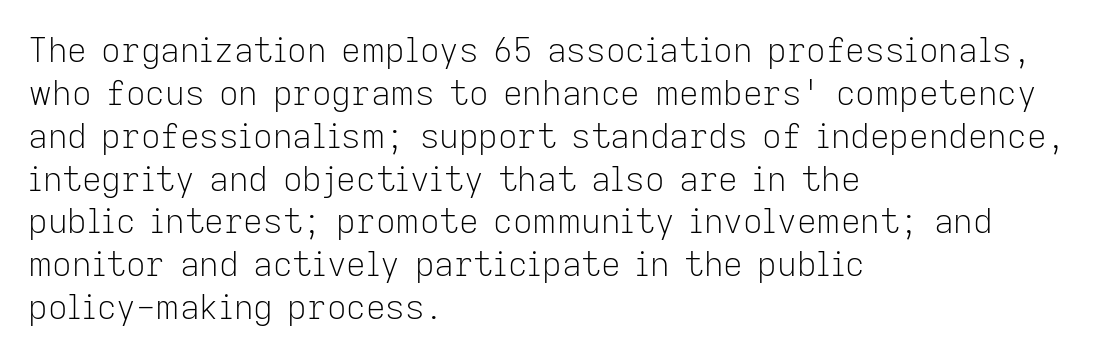
The image shows 34 px light sans-serif type, upright; set left-aligned, normal line spacing (1.26x), normal letter spacing, not underlined; low stroke contrast and a medium x-height.
